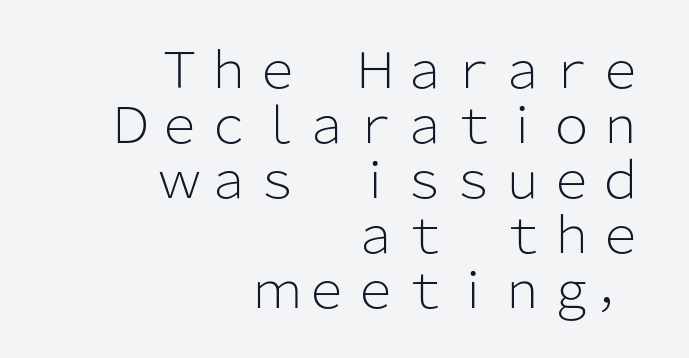
{"serif": "no", "italic": "no", "bold": "no", "weight": "light", "width": "normal", "stroke_contrast": "low", "x_height": "medium", "monospaced": "no", "underline": "no", "align": "right", "line_spacing": "tight", "line_spacing_ratio": 1.12, "letter_spacing": "normal", "letter_spacing_em": 0.0, "glyph_px": 49}
